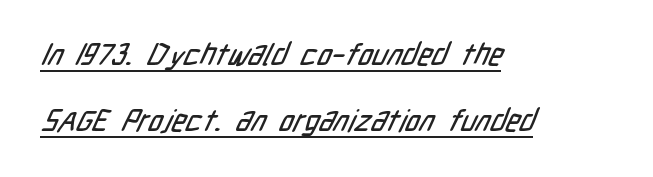
{"serif": "no", "width": "condensed", "stroke_contrast": "low", "x_height": "medium", "monospaced": "no", "underline": "yes", "align": "left", "line_spacing": "loose", "line_spacing_ratio": 2.21, "letter_spacing": "normal", "letter_spacing_em": 0.0, "glyph_px": 30}
